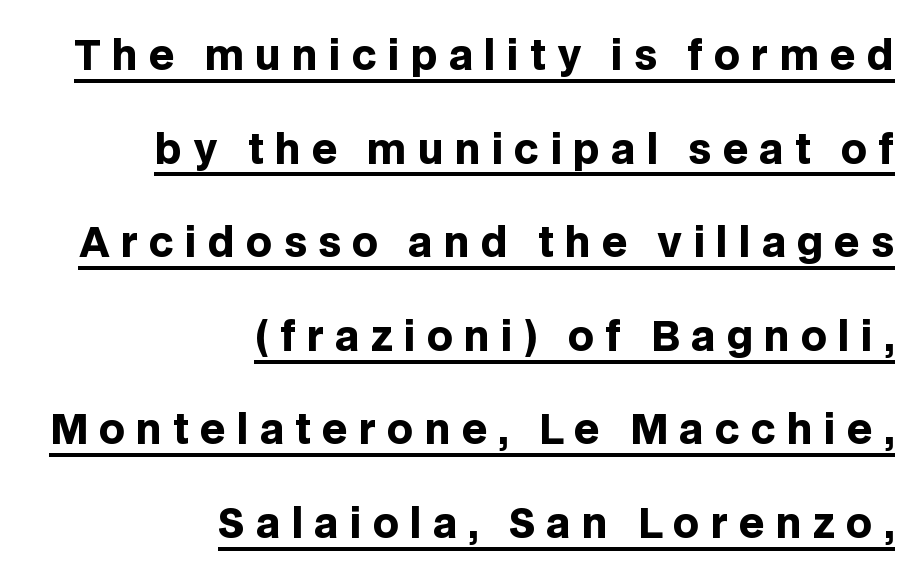
{"serif": "no", "italic": "no", "bold": "yes", "weight": "heavy", "width": "normal", "stroke_contrast": "low", "x_height": "large", "monospaced": "no", "underline": "yes", "align": "right", "line_spacing": "loose", "line_spacing_ratio": 2.34, "letter_spacing": "wide", "letter_spacing_em": 0.28, "glyph_px": 40}
